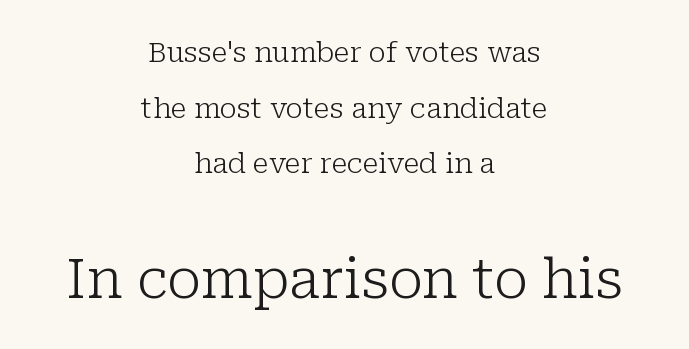
Q: Is the text bold? A: No.
Q: Is the text italic (slanted)? A: No, it is upright.
Q: Is the typeface a serif or a sans-serif typeface? A: Serif.
Q: Is the text underlined? A: No.
Q: How is the paragraph aligned? A: Centered.
Q: Is the spacing between letters normal or unusually wide? A: Normal.
Q: Is the spacing between lines tight, normal or loose? A: Loose.
Q: Which block of text is set in a larger size, the first (top) or the second (bottom)? A: The second (bottom) one.
Q: Width (condensed, normal, or wide)? A: Normal.
Q: Stroke contrast? A: Low.
Q: x-height? A: Medium.
Q: Monospaced? A: No.
